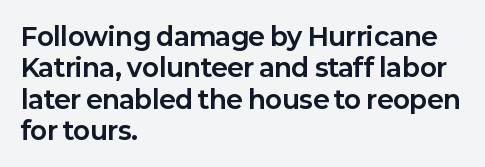
Horizontal alignment here is leftward, the default for most running prose. These lines were composed using upright roman letters. Quick note: underline off. Words appear dense and cohesive because spacing is normal. Honestly, the row spacing looks completely unremarkable. Heft: maximum for text — a bold.
